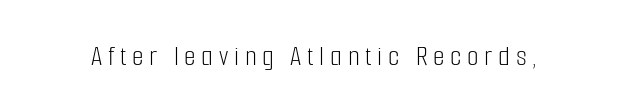
{"serif": "no", "italic": "no", "bold": "no", "weight": "light", "width": "condensed", "stroke_contrast": "low", "x_height": "medium", "monospaced": "no", "underline": "no", "glyph_px": 30}
